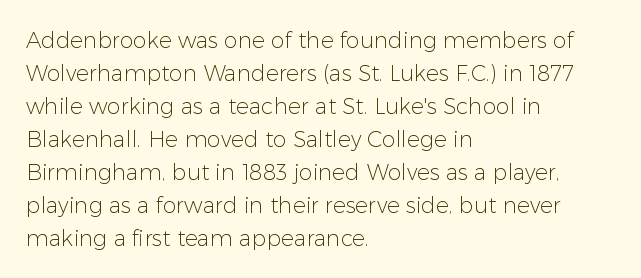
The image shows 22 px text type, upright; set left-aligned, normal line spacing (1.5x), normal letter spacing, not underlined.
